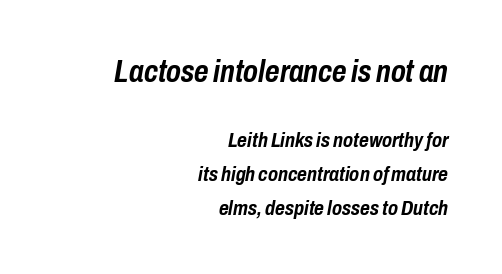
{"italic": "yes", "lean": "right", "slant_degrees": 10, "bold": "yes", "weight": "semibold", "width": "condensed", "stroke_contrast": "low", "x_height": "medium", "monospaced": "no", "underline": "no", "align": "right", "line_spacing": "normal", "line_spacing_ratio": 1.6, "letter_spacing": "normal", "letter_spacing_em": 0.0, "larger_block": "first", "size_ratio": 1.48, "glyph_px": 31}
